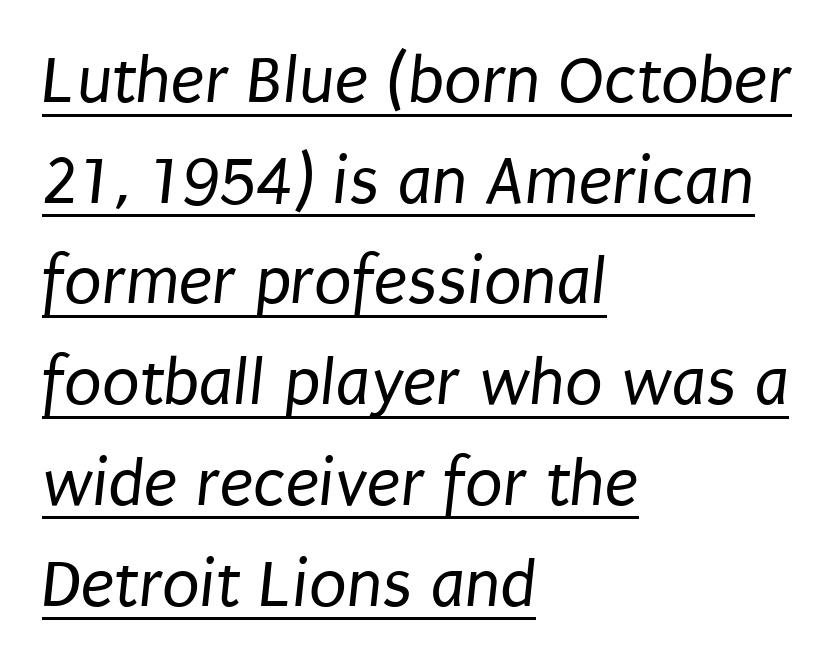
The image shows 69 px regular-weight, condensed sans-serif type; set left-aligned, normal line spacing (1.46x), normal letter spacing, underlined; low stroke contrast and a large x-height.
